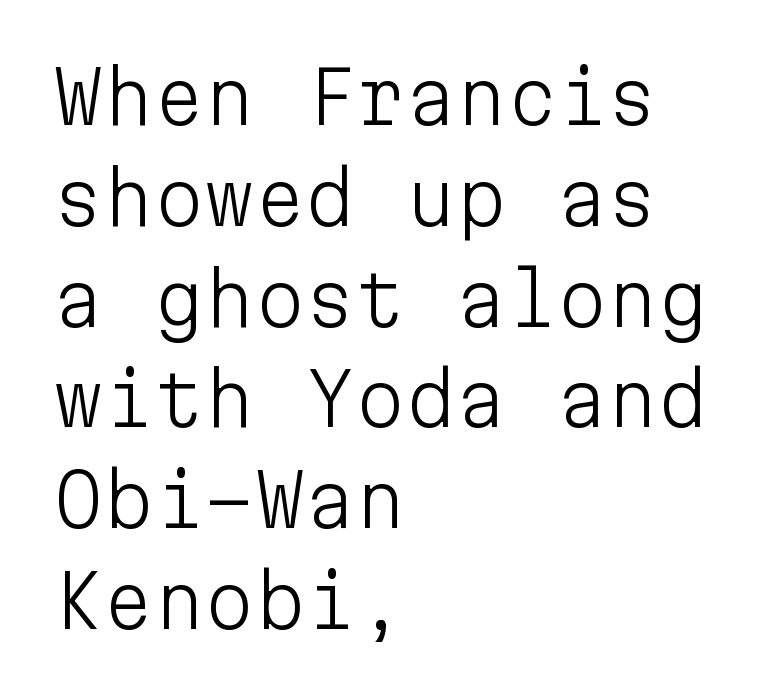
{"serif": "no", "italic": "no", "bold": "no", "weight": "light", "width": "normal", "stroke_contrast": "low", "x_height": "medium", "monospaced": "yes", "underline": "no", "align": "left", "line_spacing": "normal", "line_spacing_ratio": 1.4, "letter_spacing": "normal", "letter_spacing_em": 0.0, "glyph_px": 72}
